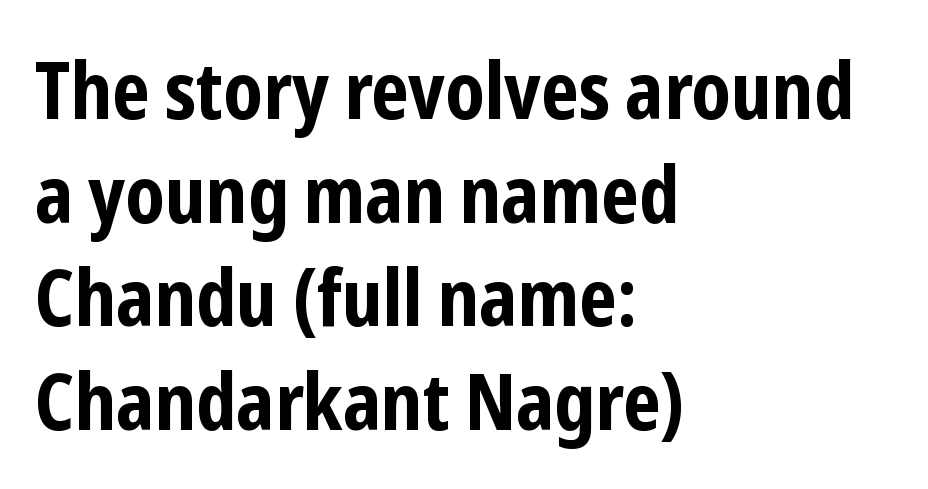
Type style note: lacks serifs. Set as a true bold cut, around the 700 mark. Line spacing here is normal. You could not count columns in this text — the font is proportionally spaced.
